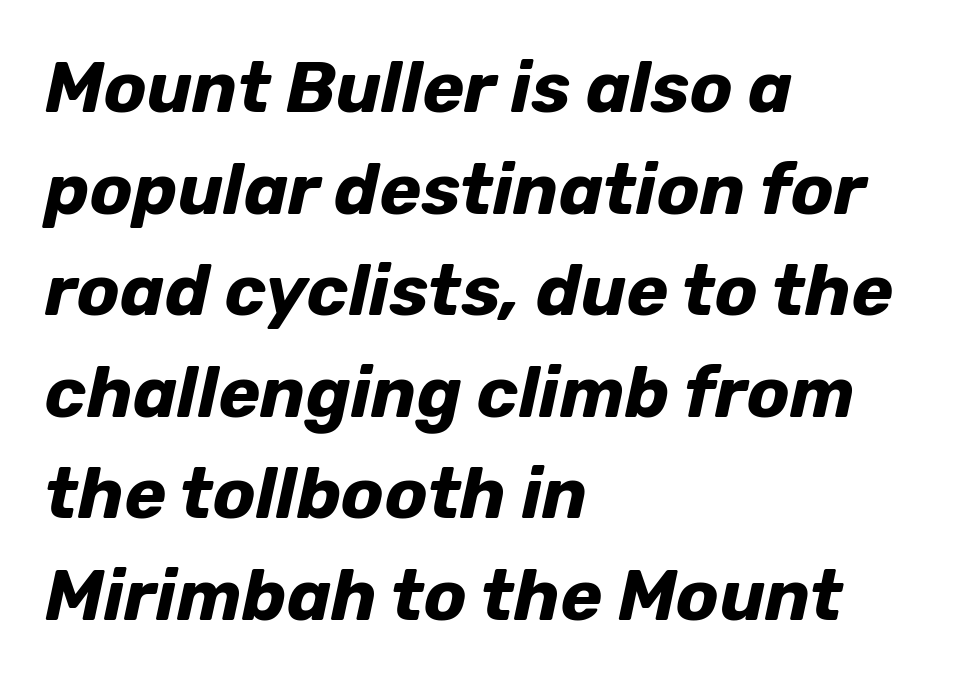
The image shows 71 px bold type, italic (leaning right); set left-aligned, normal line spacing (1.43x), normal letter spacing, not underlined; low stroke contrast and a medium x-height.
